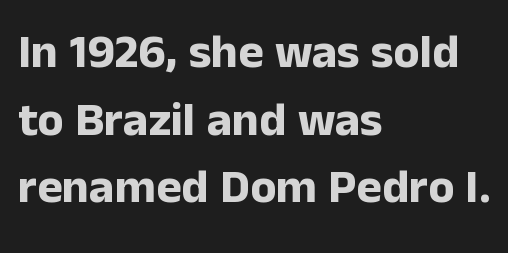
Stroke terminals: plain, sans-serif. Italic? Not at all — the glyphs are vertical. The passage shown is not underscored anywhere. The ragged edge is on the right, which tells us the setting is flush left. Interline gaps are of average width in this sample. A typesetter would call this proportional, since set widths differ per character.
